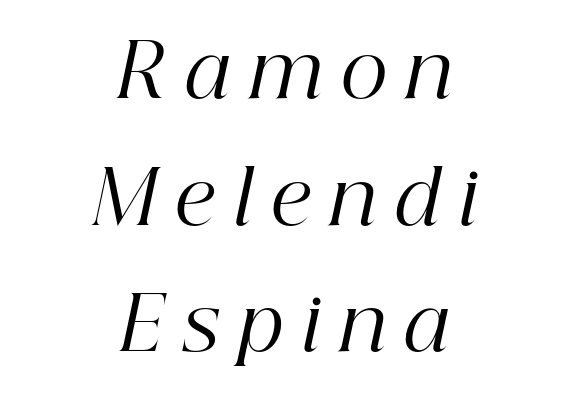
{"serif": "yes", "italic": "yes", "lean": "right", "slant_degrees": 12, "bold": "no", "weight": "regular", "width": "normal", "stroke_contrast": "high", "x_height": "medium", "monospaced": "no", "underline": "no", "align": "center", "line_spacing_ratio": 1.71, "letter_spacing": "wide", "letter_spacing_em": 0.25, "glyph_px": 74}
